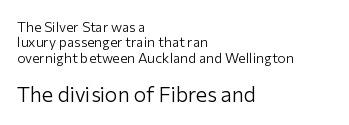
{"italic": "no", "bold": "no", "underline": "no", "align": "left", "line_spacing": "tight", "line_spacing_ratio": 1.1, "letter_spacing": "normal", "letter_spacing_em": 0.0, "larger_block": "second", "size_ratio": 1.5, "glyph_px": 21}
